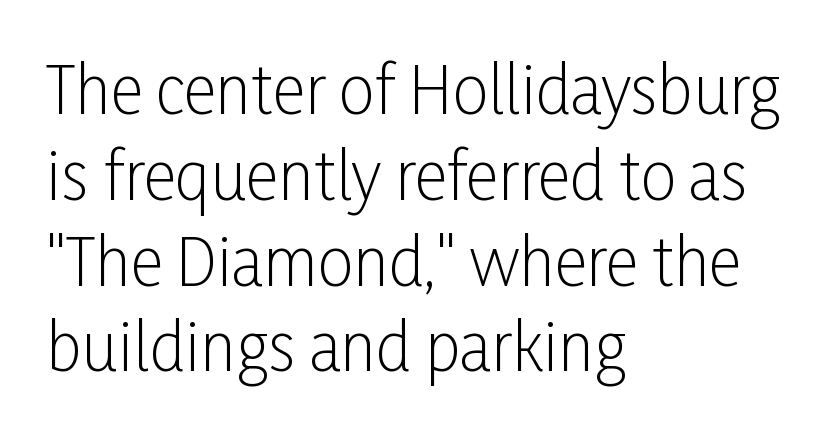
The typesetter chose a ragged-right arrangement here. The lettering holds an erect, upright posture throughout. Look at the tracking — it's just the regular setting, nothing added. Weight: regular or lighter. The zone under the glyphs is completely vacant. Compared with typical paragraphs, the rows here are spaced about the same.
